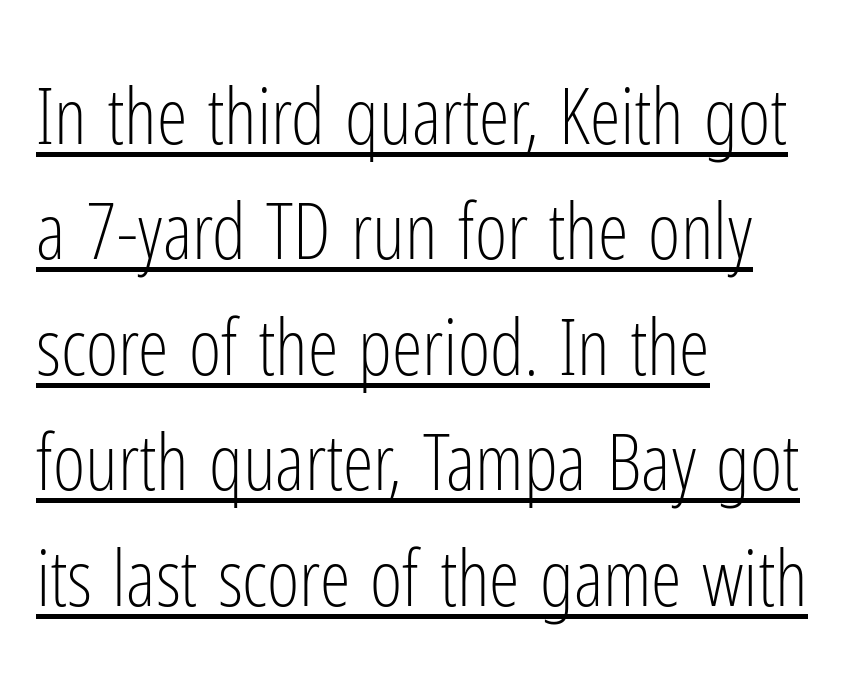
Proportional: the letters do not fall into vertical columns. Are there feet on the stems? There aren't — it's a sans. You can see a thin bar hugging the bottom of the glyphs. It's the straight-up-and-down kind of type. This sample is left-justified, so line endings fall wherever the words run out.
